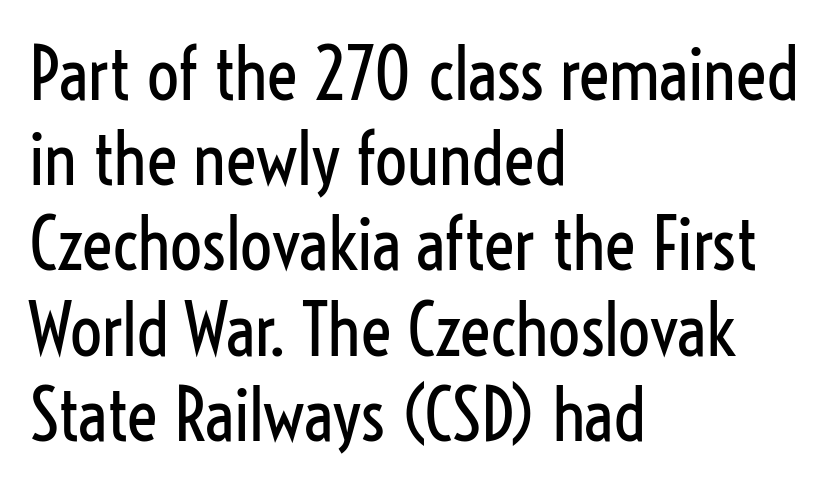
Q: Is the text bold? A: No.
Q: Is the text italic (slanted)? A: No, it is upright.
Q: Is the typeface a serif or a sans-serif typeface? A: Sans-serif.
Q: Is the text underlined? A: No.
Q: How is the paragraph aligned? A: Left-aligned.
Q: Is the spacing between letters normal or unusually wide? A: Normal.
Q: Width (condensed, normal, or wide)? A: Condensed.
Q: Stroke contrast? A: Low.
Q: x-height? A: Medium.
Q: Monospaced? A: No.
